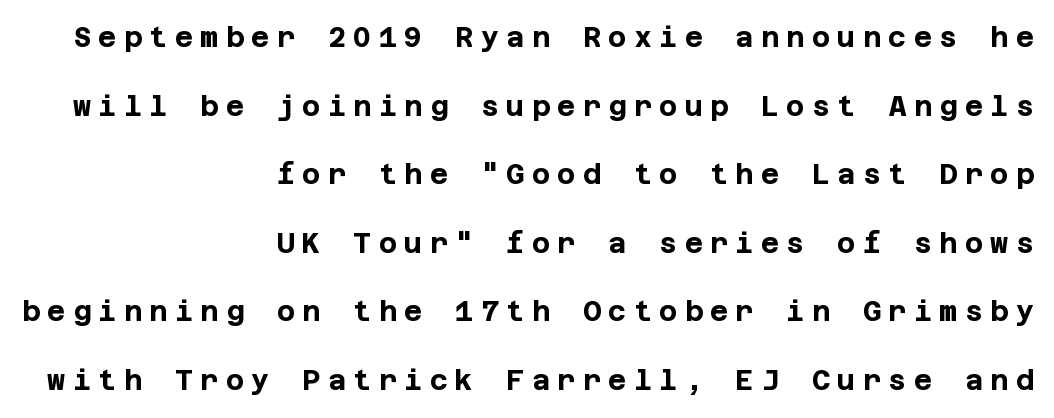
The characters look thick and weighty, a clear bold. Each word looks stretched out because of the extra space between its letters. To sum up the face: it is a sans, with no serifs. The glyphs are unaccompanied by any horizontal stroke below them. If you drew a ruler down the right edge, every line would touch it.
